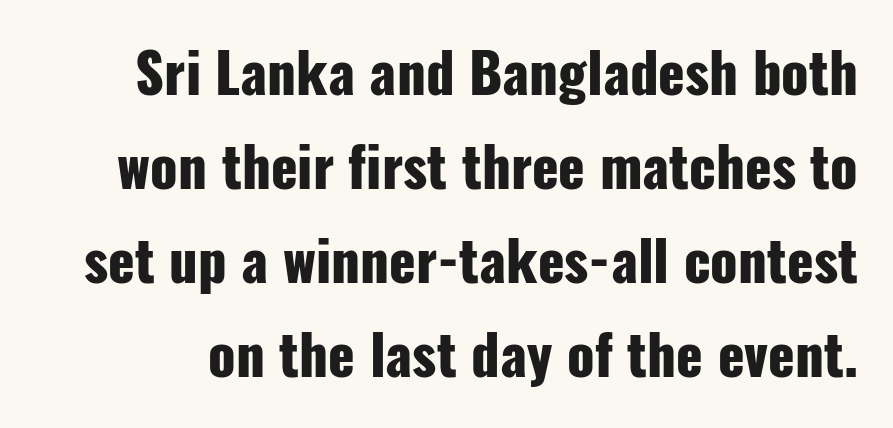
A typesetter would call this proportional, since set widths differ per character. Set as a true bold cut, around the 700 mark. Tall strokes in this sample are plumb rather than angled. The tracking reads as untouched default to a designer's eye. Any mark beneath the type? The region is blank. The face used here is a sans, in the tradition of grotesques and geometrics.
